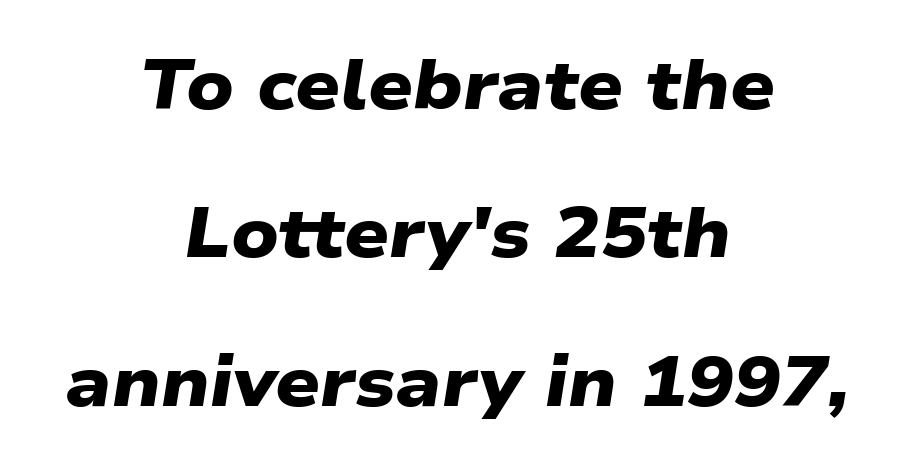
The image shows 70 px heavy, wide sans-serif type; set centered, loose line spacing (2.12x), normal letter spacing, not underlined; low stroke contrast and a medium x-height.
